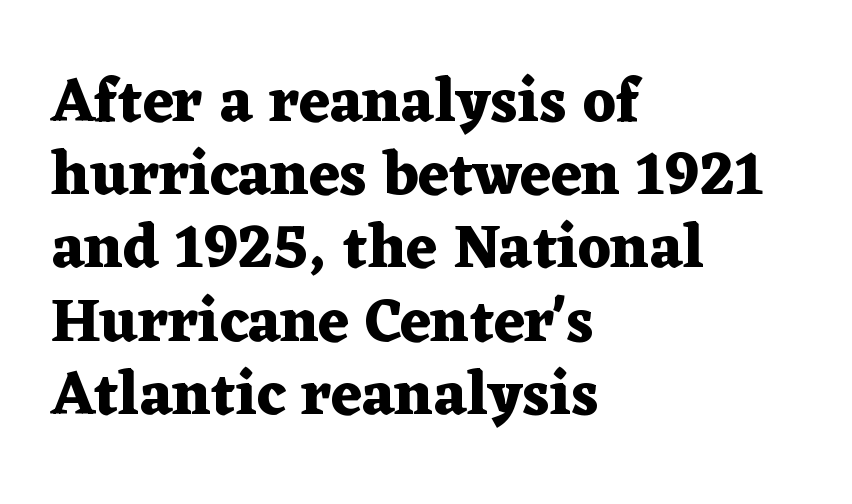
Q: Is the text bold? A: Yes.
Q: Is the text italic (slanted)? A: No, it is upright.
Q: Is the typeface a serif or a sans-serif typeface? A: Serif.
Q: Is the text underlined? A: No.
Q: How is the paragraph aligned? A: Left-aligned.
Q: Is the spacing between letters normal or unusually wide? A: Normal.
Q: Width (condensed, normal, or wide)? A: Wide.
Q: Stroke contrast? A: Medium.
Q: x-height? A: Medium.
Q: Monospaced? A: No.
